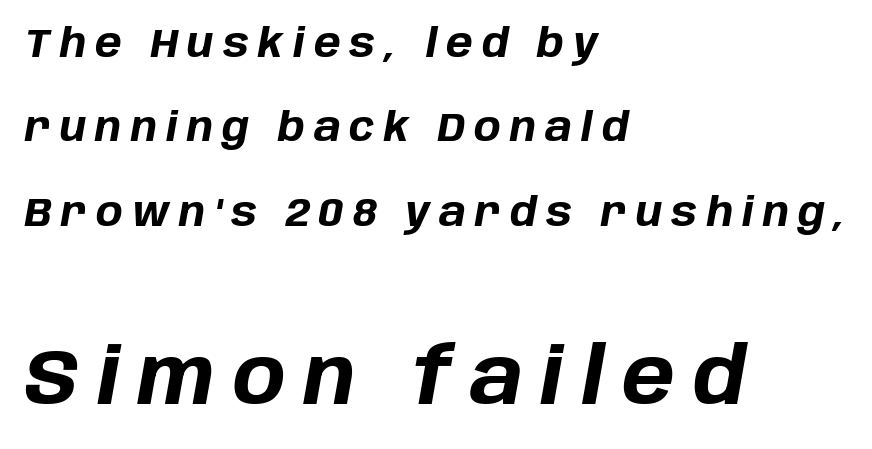
Q: Is the text bold? A: Yes.
Q: Is the text italic (slanted)? A: Yes, it leans right by about 10 degrees.
Q: Is the text underlined? A: No.
Q: How is the paragraph aligned? A: Left-aligned.
Q: Is the spacing between letters normal or unusually wide? A: Unusually wide.
Q: Is the spacing between lines tight, normal or loose? A: Loose.
Q: Which block of text is set in a larger size, the first (top) or the second (bottom)? A: The second (bottom) one.
Q: Width (condensed, normal, or wide)? A: Normal.
Q: Stroke contrast? A: Low.
Q: x-height? A: Large.
Q: Monospaced? A: No.
